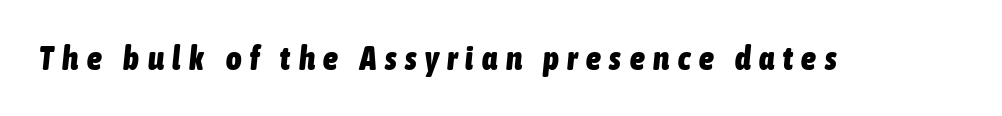
In terms of posture, this sample is oblique. Varying glyph widths throughout — classic text-font behaviour. The characters look thick and weighty, a clear bold. Substantial extra tracking has been applied to these lines.
